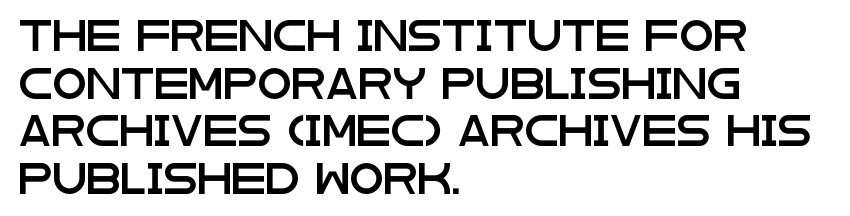
Q: Is the text italic (slanted)? A: No, it is upright.
Q: Is the typeface a serif or a sans-serif typeface? A: Sans-serif.
Q: Is the text underlined? A: No.
Q: How is the paragraph aligned? A: Left-aligned.
Q: Is the spacing between letters normal or unusually wide? A: Normal.
Q: Is the spacing between lines tight, normal or loose? A: Normal.
Q: Width (condensed, normal, or wide)? A: Wide.
Q: Stroke contrast? A: Low.
Q: x-height? A: Large.
Q: Monospaced? A: No.
